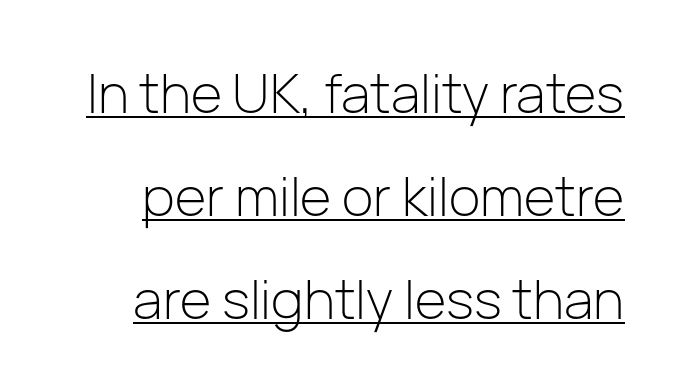
The image shows 54 px light sans-serif type, upright; set loose line spacing (1.91x), normal letter spacing, underlined; low stroke contrast and a medium x-height.
